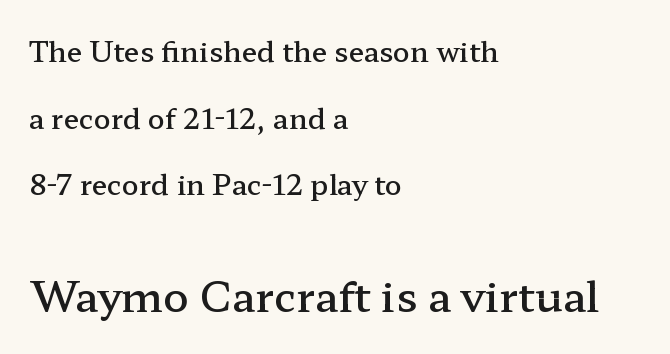
{"serif": "yes", "italic": "no", "bold": "semi", "weight": "semibold", "width": "wide", "stroke_contrast": "low", "x_height": "medium", "monospaced": "no", "underline": "no", "align": "left", "line_spacing": "loose", "line_spacing_ratio": 2.38, "letter_spacing": "normal", "letter_spacing_em": 0.0, "larger_block": "second", "size_ratio": 1.5, "glyph_px": 42}
